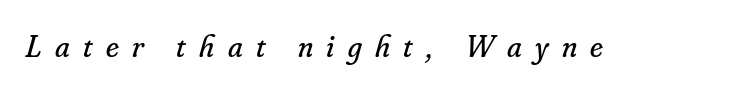
The image shows 32 px regular-weight serif type, italic (leaning right); set unusually wide letter spacing (+0.42 em), not underlined; low stroke contrast and a small x-height.
